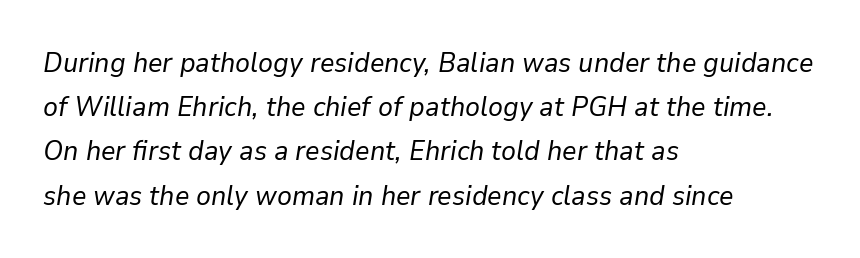
The face looks like a standard text weight, possibly lighter. Only glyphs here, with clear space below each row. There's an unmistakable incline to the writing here. The letterforms sit shoulder to shoulder at normal distance.
